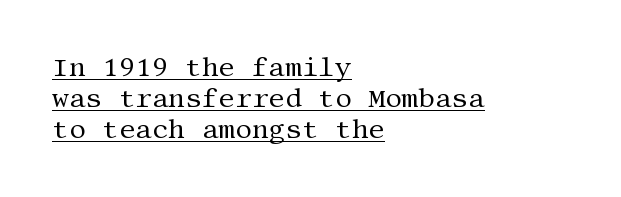
Q: Is the text bold? A: No.
Q: Is the text italic (slanted)? A: No, it is upright.
Q: Is the text underlined? A: Yes.
Q: How is the paragraph aligned? A: Left-aligned.
Q: Is the spacing between letters normal or unusually wide? A: Normal.
